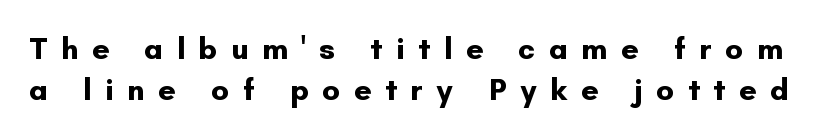
These words are printed bold, with thick strokes throughout. Any mark beneath the type? The region is blank. Looks like regular typesetting: each glyph gets only the width it needs. Glyph-to-glyph distance is far greater than everyday printed text. Posture: upright roman. The leading is moderate, giving the passage an even texture.
